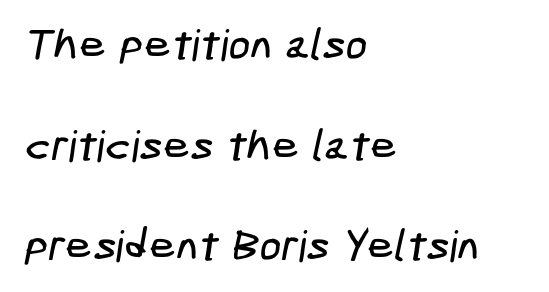
Every row of glyphs begins at an identical x-position on the left. How would I describe the line gaps? Wide and relaxed. The letters carry no serifs — their stems end cleanly without finishing strokes. Default kerning and tracking; the words read as compact shapes. Plain, unruled lines of type.
